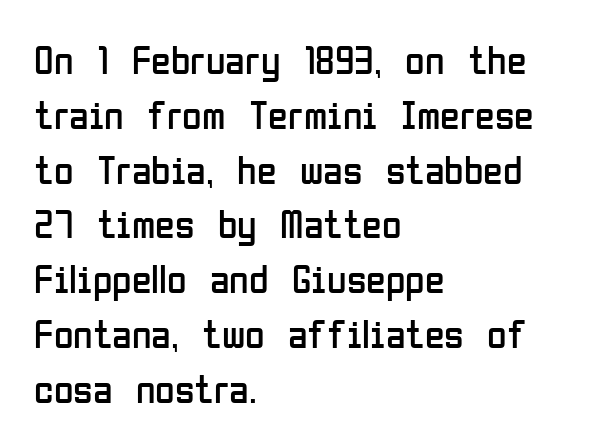
{"serif": "no", "italic": "no", "bold": "no", "weight": "regular", "width": "condensed", "stroke_contrast": "low", "x_height": "medium", "monospaced": "no", "underline": "no", "align": "left", "line_spacing": "normal", "line_spacing_ratio": 1.37, "letter_spacing": "normal", "letter_spacing_em": 0.0, "glyph_px": 40}
